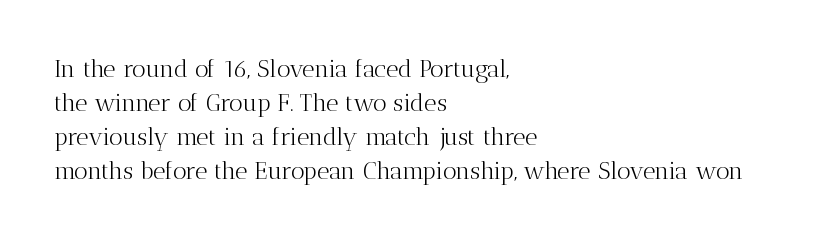
The image shows 24 px text type, upright; set left-aligned, normal line spacing (1.42x), normal letter spacing, not underlined.
